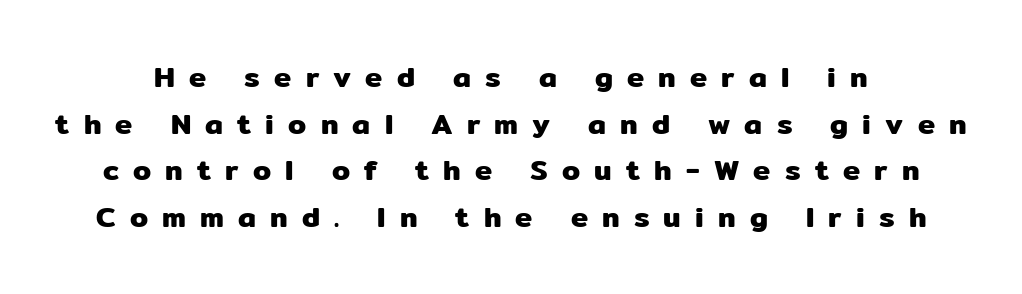
Q: Is the text italic (slanted)? A: No, it is upright.
Q: Is the typeface a serif or a sans-serif typeface? A: Sans-serif.
Q: Is the text underlined? A: No.
Q: Is the spacing between letters normal or unusually wide? A: Unusually wide.
Q: Is the spacing between lines tight, normal or loose? A: Normal.
Q: Width (condensed, normal, or wide)? A: Normal.
Q: Stroke contrast? A: Low.
Q: x-height? A: Medium.
Q: Monospaced? A: No.
